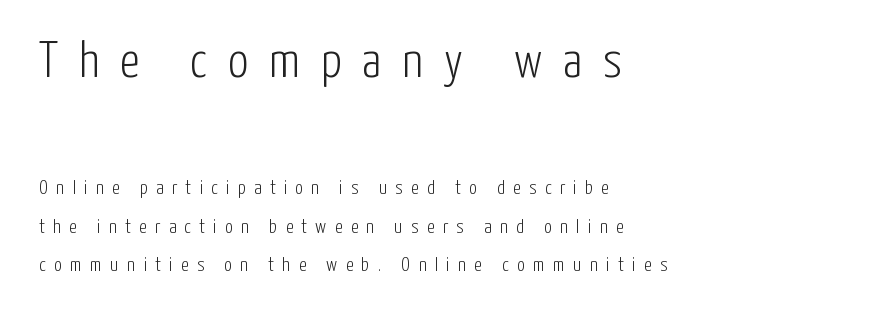
Q: Is the text bold? A: No.
Q: Is the text italic (slanted)? A: No, it is upright.
Q: Is the typeface a serif or a sans-serif typeface? A: Sans-serif.
Q: Is the text underlined? A: No.
Q: How is the paragraph aligned? A: Left-aligned.
Q: Is the spacing between letters normal or unusually wide? A: Unusually wide.
Q: Is the spacing between lines tight, normal or loose? A: Loose.
Q: Which block of text is set in a larger size, the first (top) or the second (bottom)? A: The first (top) one.
Q: Width (condensed, normal, or wide)? A: Condensed.
Q: Stroke contrast? A: Low.
Q: x-height? A: Medium.
Q: Monospaced? A: No.
